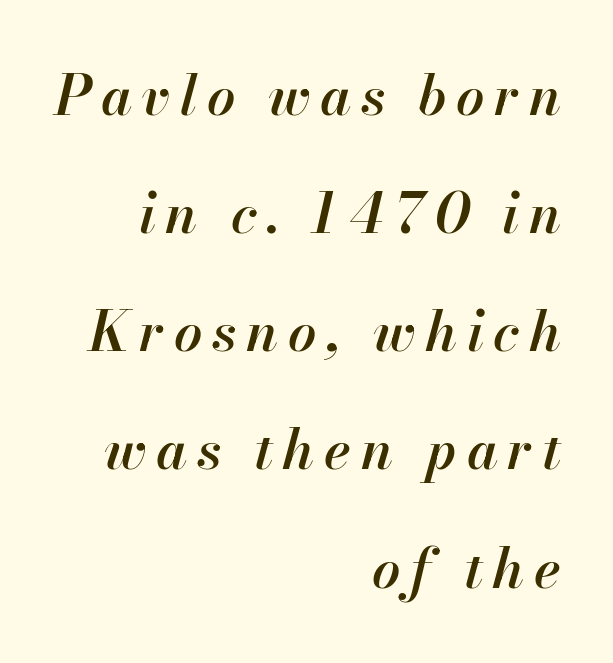
Notice the wide empty band between every row — that's loose leading. Rule under the text: the space is simply empty. Is the type slanted? Yes — the strokes lean at a clear angle. This sample has the flowing, uneven cadence of proportional lettering.
